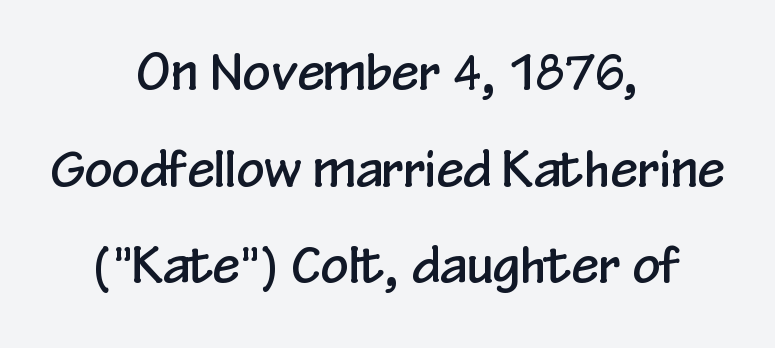
The image shows 49 px condensed sans-serif type, upright; set centered, loose line spacing (1.97x), normal letter spacing, not underlined; low stroke contrast and a medium x-height.
